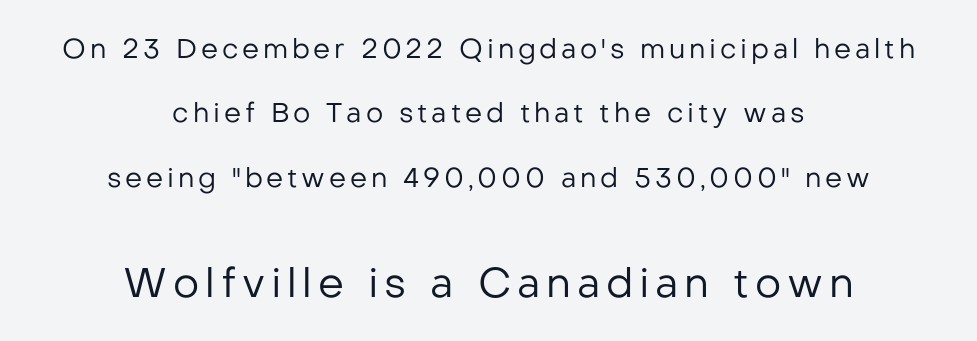
Q: Is the text bold? A: No.
Q: Is the text italic (slanted)? A: No, it is upright.
Q: Is the typeface a serif or a sans-serif typeface? A: Sans-serif.
Q: Is the text underlined? A: No.
Q: How is the paragraph aligned? A: Centered.
Q: Is the spacing between lines tight, normal or loose? A: Loose.
Q: Which block of text is set in a larger size, the first (top) or the second (bottom)? A: The second (bottom) one.
Q: Width (condensed, normal, or wide)? A: Normal.
Q: Stroke contrast? A: Low.
Q: x-height? A: Medium.
Q: Monospaced? A: No.
